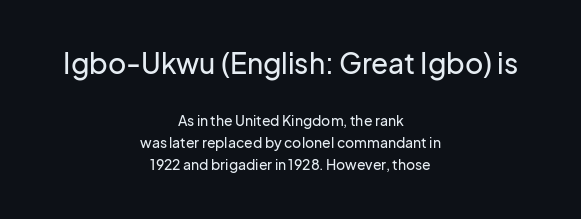
Notice how the stems are strictly vertical — no italics here. This rendering uses center alignment, leaving both contours irregular but symmetric. You can tell from the bare stems that sans-serif type was used. Rows of type keep a routine distance in the vertical direction. The more generous point size was reserved for the upper chunk. The foot of each line stays bare and open.
